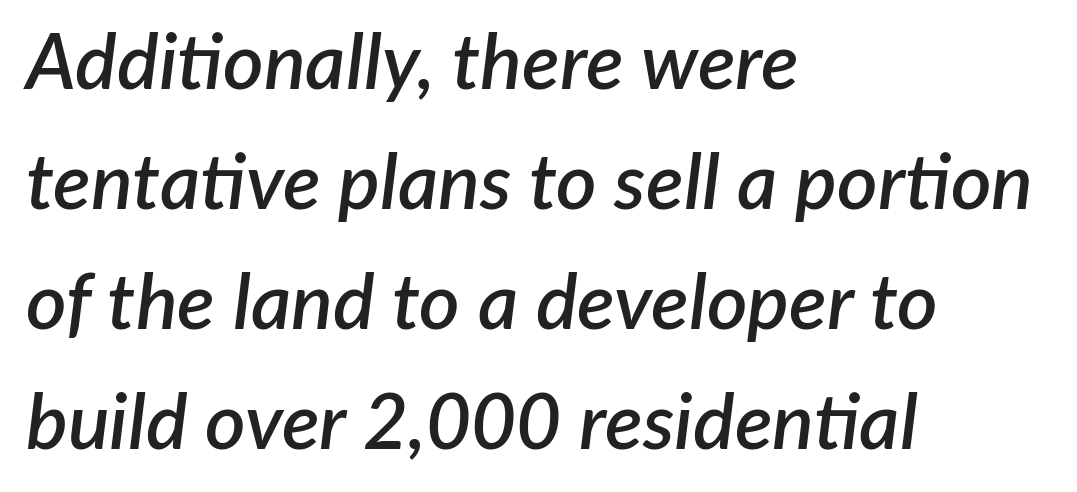
The image shows 78 px semibold type, italic (leaning right); set left-aligned, normal line spacing (1.54x), normal letter spacing, not underlined; low stroke contrast and a medium x-height.
